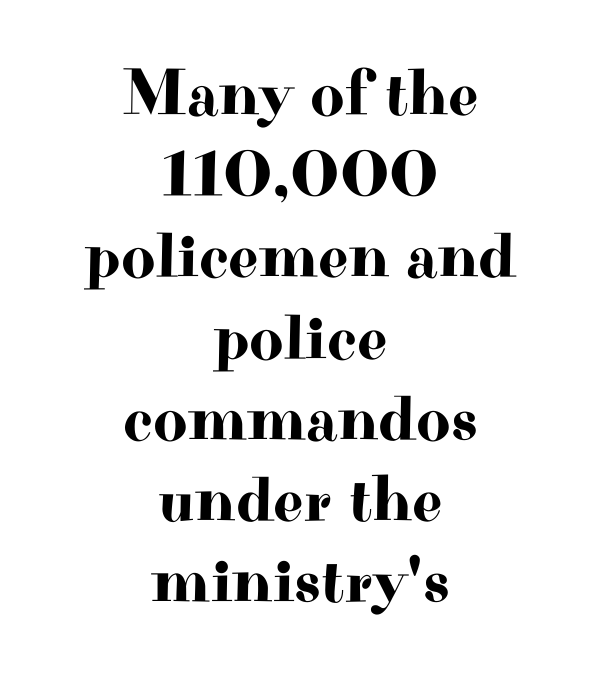
The image shows 66 px wide serif type, upright; set centered, line spacing 1.23x, normal letter spacing, not underlined; high stroke contrast and a small x-height.
